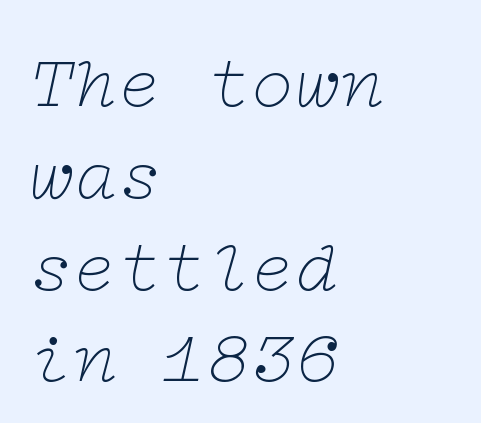
The image shows 74 px thin, wide serif type, italic (leaning right); set left-aligned, line spacing 1.24x, normal letter spacing, not underlined; low stroke contrast and a medium x-height.
